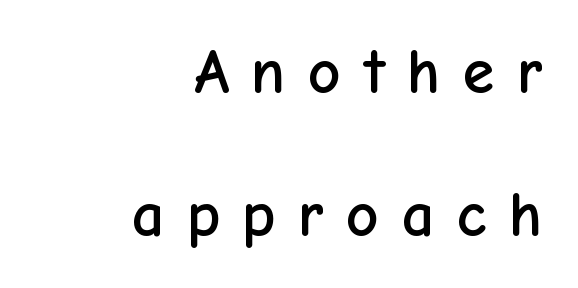
Q: Is the text italic (slanted)? A: No, it is upright.
Q: Is the typeface a serif or a sans-serif typeface? A: Sans-serif.
Q: Is the text underlined? A: No.
Q: How is the paragraph aligned? A: Right-aligned.
Q: Is the spacing between letters normal or unusually wide? A: Unusually wide.
Q: Is the spacing between lines tight, normal or loose? A: Loose.
Q: Width (condensed, normal, or wide)? A: Normal.
Q: Stroke contrast? A: Low.
Q: x-height? A: Medium.
Q: Monospaced? A: No.
